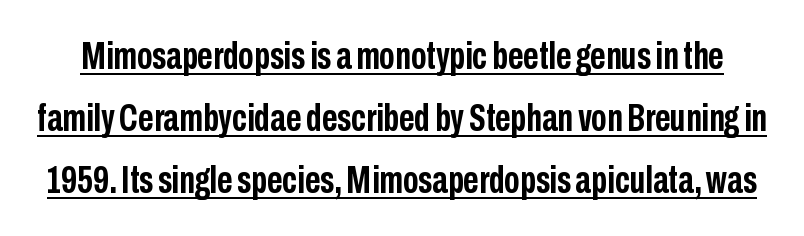
The image shows 38 px semibold, condensed sans-serif type, upright; set normal line spacing (1.63x), normal letter spacing, underlined; low stroke contrast and a medium x-height.
